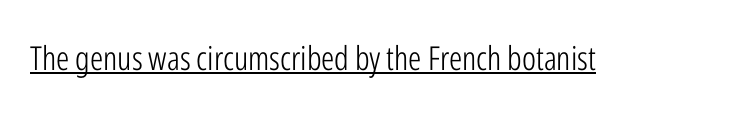
The image shows 33 px light, condensed sans-serif type, upright; set normal letter spacing, underlined; low stroke contrast and a medium x-height.
